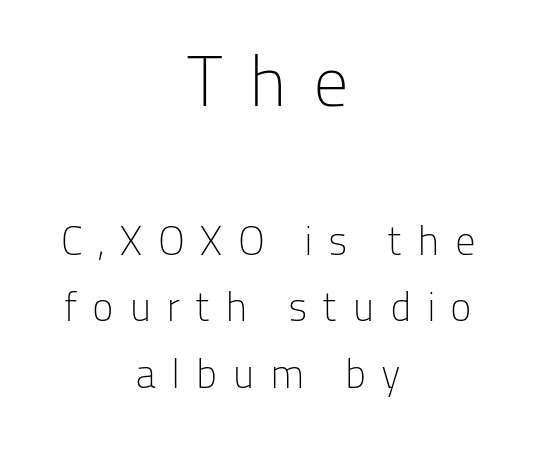
Q: Is the text bold? A: No.
Q: Is the text italic (slanted)? A: No, it is upright.
Q: Is the typeface a serif or a sans-serif typeface? A: Sans-serif.
Q: Is the text underlined? A: No.
Q: How is the paragraph aligned? A: Centered.
Q: Is the spacing between letters normal or unusually wide? A: Unusually wide.
Q: Is the spacing between lines tight, normal or loose? A: Normal.
Q: Which block of text is set in a larger size, the first (top) or the second (bottom)? A: The first (top) one.
Q: Width (condensed, normal, or wide)? A: Normal.
Q: Stroke contrast? A: Low.
Q: x-height? A: Medium.
Q: Monospaced? A: No.
